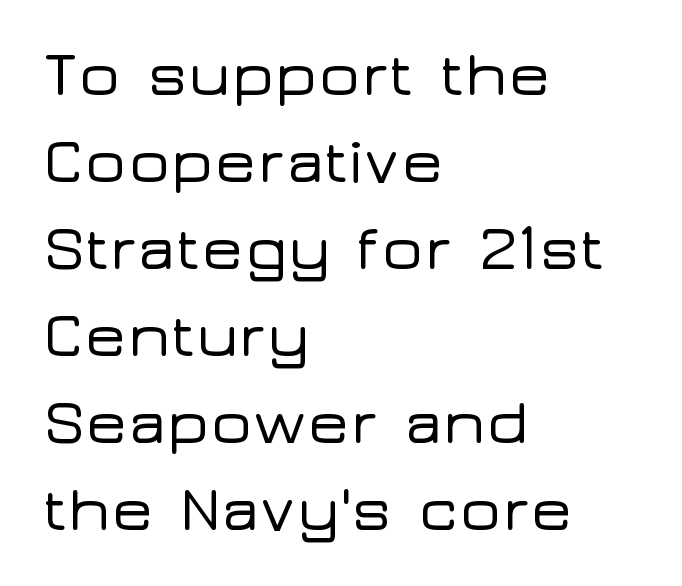
The image shows 63 px wide sans-serif type, upright; set left-aligned, normal line spacing (1.38x), normal letter spacing, not underlined; low stroke contrast and a medium x-height.
